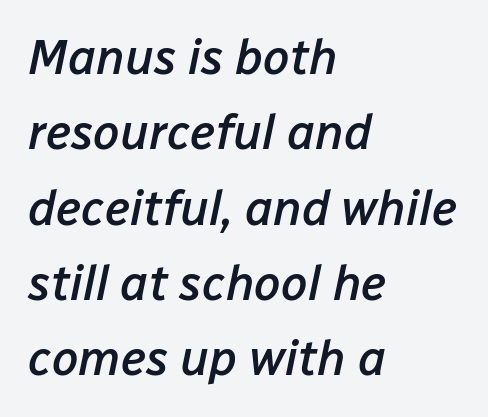
Q: Is the text bold? A: Semi-bold.
Q: Is the text italic (slanted)? A: Yes, it leans right by about 12 degrees.
Q: Is the text underlined? A: No.
Q: How is the paragraph aligned? A: Left-aligned.
Q: Is the spacing between letters normal or unusually wide? A: Normal.
Q: Is the spacing between lines tight, normal or loose? A: Normal.
Q: Width (condensed, normal, or wide)? A: Normal.
Q: Stroke contrast? A: Low.
Q: x-height? A: Medium.
Q: Monospaced? A: No.
